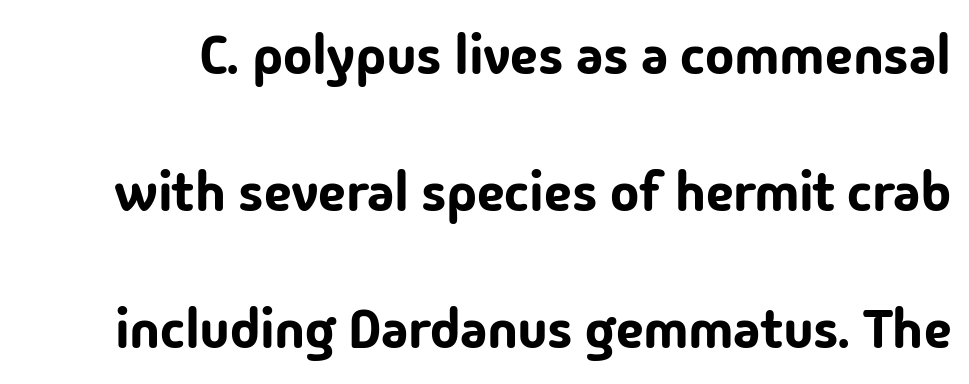
Q: Is the text italic (slanted)? A: No, it is upright.
Q: Is the typeface a serif or a sans-serif typeface? A: Sans-serif.
Q: Is the text underlined? A: No.
Q: Is the spacing between letters normal or unusually wide? A: Normal.
Q: Is the spacing between lines tight, normal or loose? A: Loose.
Q: Width (condensed, normal, or wide)? A: Normal.
Q: Stroke contrast? A: Low.
Q: x-height? A: Medium.
Q: Monospaced? A: No.
